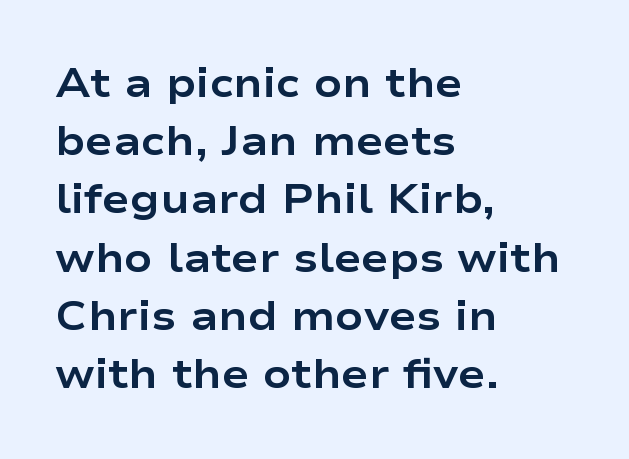
The image shows 41 px bold, wide sans-serif type, upright; set left-aligned, normal line spacing (1.42x), normal letter spacing, not underlined; low stroke contrast and a medium x-height.
